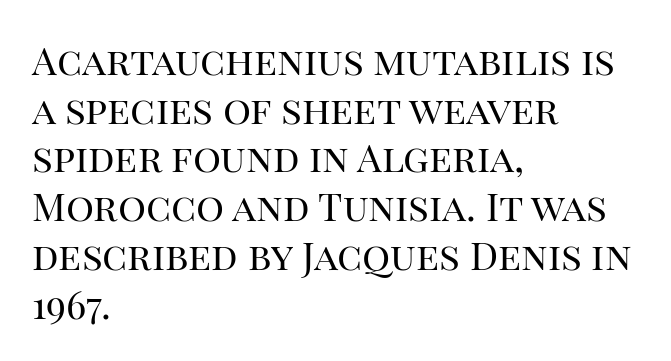
The image shows 39 px regular-weight serif type, upright; set left-aligned, normal line spacing (1.25x), normal letter spacing, not underlined; high stroke contrast and a large x-height.
